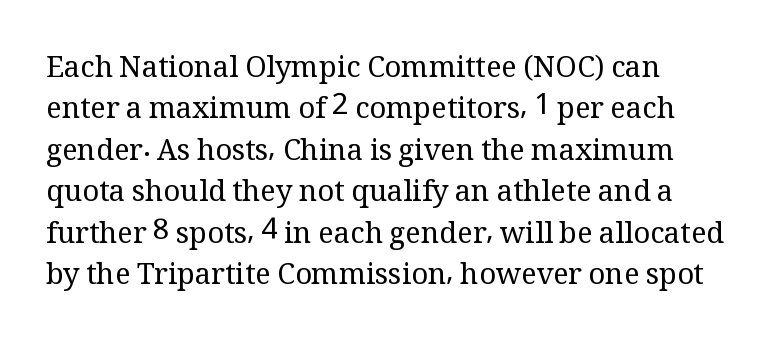
The image shows 29 px regular-weight serif type, upright; set left-aligned, normal line spacing (1.43x), normal letter spacing, not underlined; medium stroke contrast and a medium x-height.
